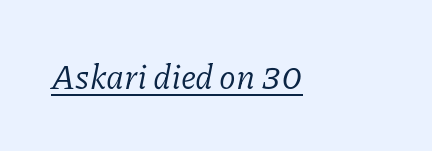
Q: Is the text bold? A: No.
Q: Is the text italic (slanted)? A: Yes, it leans right by about 11 degrees.
Q: Is the typeface a serif or a sans-serif typeface? A: Serif.
Q: Is the text underlined? A: Yes.
Q: Is the spacing between letters normal or unusually wide? A: Normal.
Q: Width (condensed, normal, or wide)? A: Normal.
Q: Stroke contrast? A: Low.
Q: x-height? A: Medium.
Q: Monospaced? A: No.
